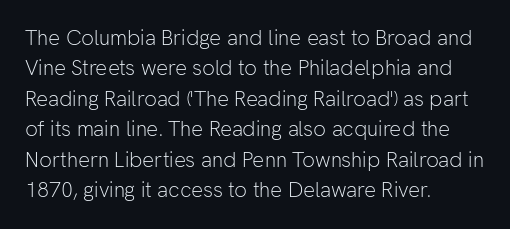
The image shows 21 px text type, upright; set left-aligned, normal line spacing (1.45x), normal letter spacing, not underlined.
